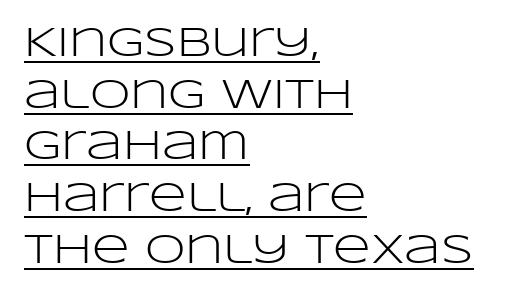
{"serif": "no", "italic": "no", "bold": "no", "weight": "light", "width": "wide", "stroke_contrast": "low", "x_height": "large", "monospaced": "no", "underline": "yes", "align": "left", "line_spacing": "normal", "line_spacing_ratio": 1.26, "letter_spacing": "normal", "letter_spacing_em": 0.0, "glyph_px": 41}
